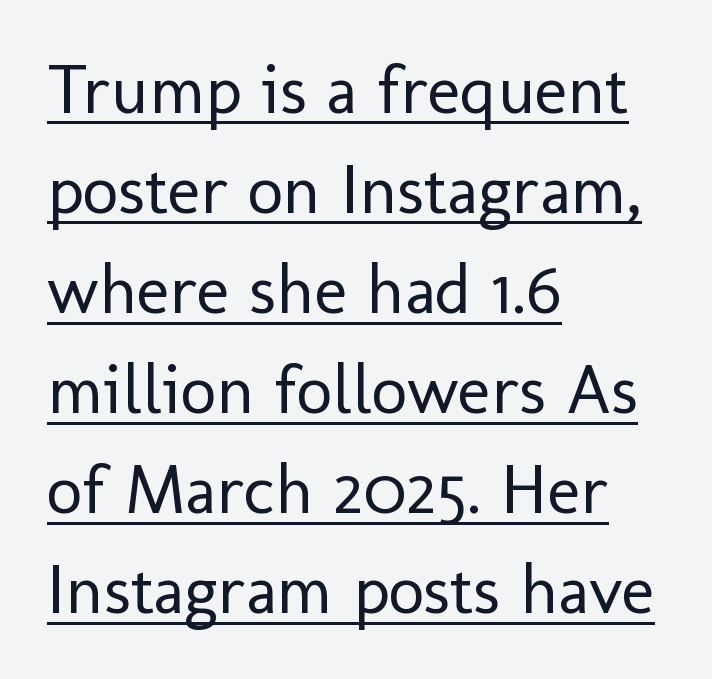
Q: Is the text bold? A: No.
Q: Is the text italic (slanted)? A: No, it is upright.
Q: Is the typeface a serif or a sans-serif typeface? A: Sans-serif.
Q: Is the text underlined? A: Yes.
Q: How is the paragraph aligned? A: Left-aligned.
Q: Is the spacing between letters normal or unusually wide? A: Normal.
Q: Is the spacing between lines tight, normal or loose? A: Normal.
Q: Width (condensed, normal, or wide)? A: Normal.
Q: Stroke contrast? A: Low.
Q: x-height? A: Medium.
Q: Monospaced? A: No.
